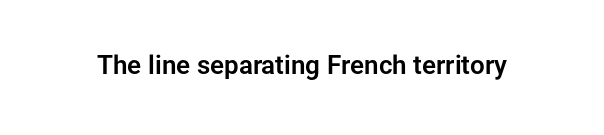
The image shows 26 px text type, upright; set normal letter spacing, not underlined.
